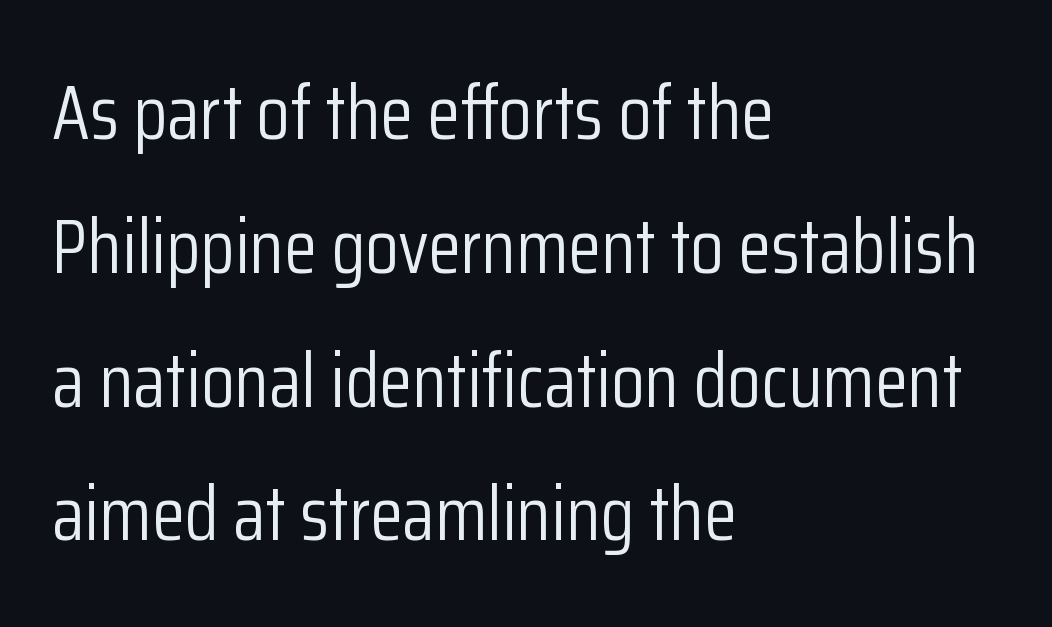
Compared with a typical body face, this is equally light or lighter still. The line texture is even and compact thanks to regular tracking. Each line starts at the same left margin while the right side varies. Spacing verdict: proportional, widths tailored to each character.
